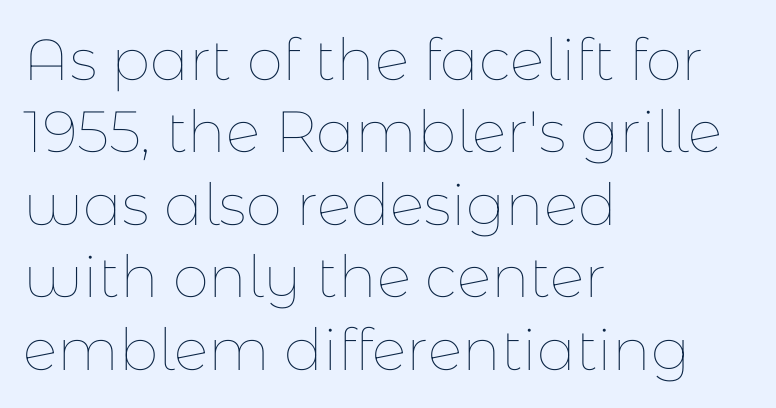
{"italic": "no", "bold": "no", "weight": "thin", "width": "normal", "stroke_contrast": "low", "x_height": "medium", "monospaced": "no", "underline": "no", "align": "left", "line_spacing": "normal", "line_spacing_ratio": 1.25, "letter_spacing": "normal", "letter_spacing_em": 0.0, "glyph_px": 58}
